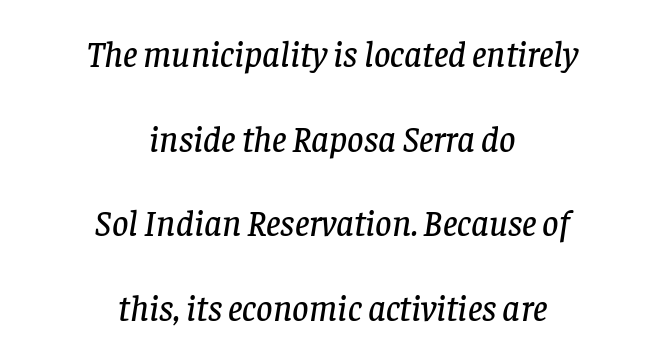
Q: Is the text italic (slanted)? A: Yes, it leans right by about 8 degrees.
Q: Is the typeface a serif or a sans-serif typeface? A: Serif.
Q: Is the text underlined? A: No.
Q: How is the paragraph aligned? A: Centered.
Q: Is the spacing between letters normal or unusually wide? A: Normal.
Q: Is the spacing between lines tight, normal or loose? A: Loose.
Q: Width (condensed, normal, or wide)? A: Normal.
Q: Stroke contrast? A: Low.
Q: x-height? A: Large.
Q: Monospaced? A: No.
